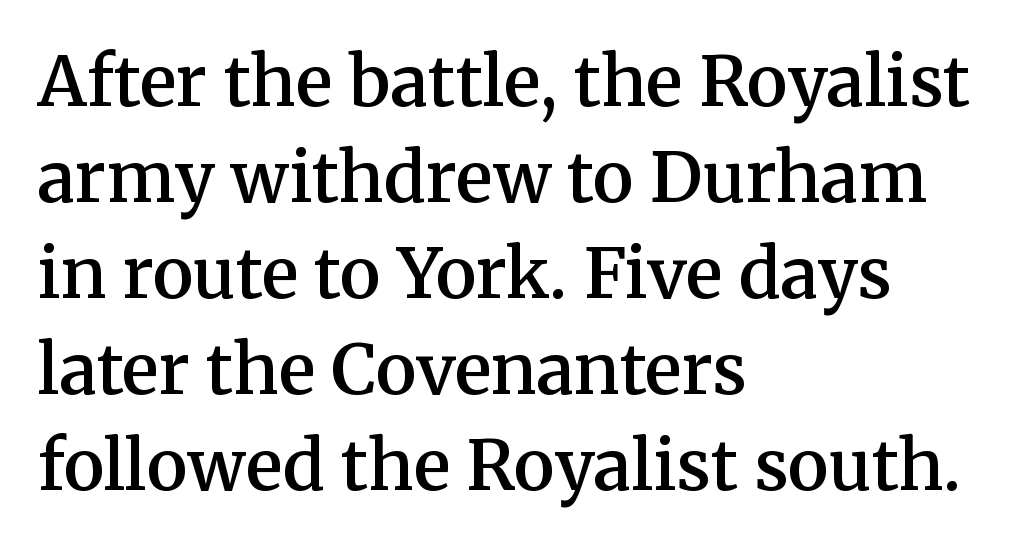
{"serif": "yes", "italic": "no", "bold": "semi", "weight": "semibold", "width": "normal", "stroke_contrast": "medium", "x_height": "medium", "monospaced": "no", "underline": "no", "align": "left", "line_spacing": "normal", "line_spacing_ratio": 1.39, "letter_spacing": "normal", "letter_spacing_em": 0.0, "glyph_px": 69}
